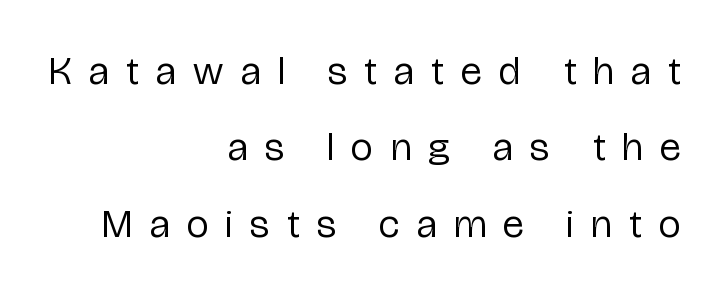
The space directly below the letters is spotless. Quick note: not italic, upright. A light-to-regular cut is what we see here. Horizontal bands of white between lines are thick stripes. Type style note: lacks serifs.
